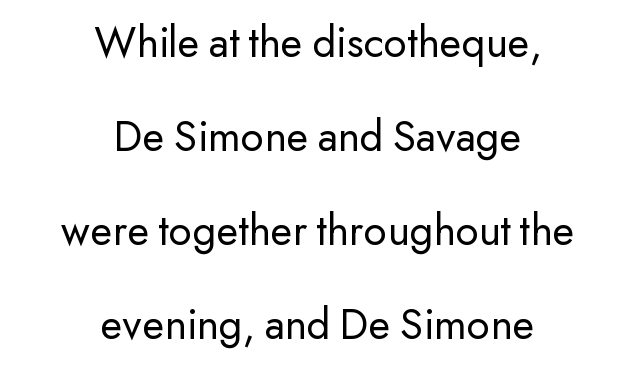
The image shows 45 px regular-weight sans-serif type, upright; set centered, loose line spacing (2.09x), normal letter spacing, not underlined; low stroke contrast and a small x-height.
